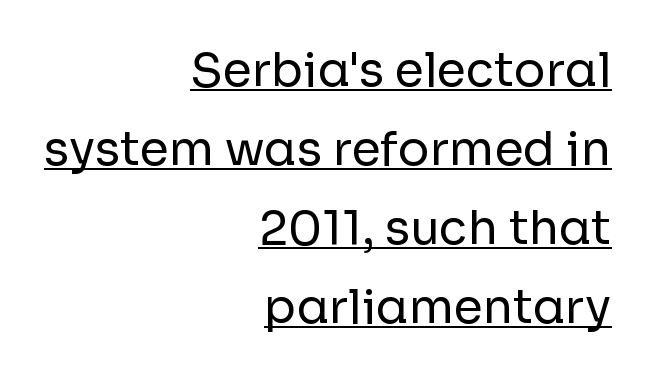
The line texture is even and compact thanks to regular tracking. A quiet, ordinary-to-light weight characterises the typeface. Spacing verdict: proportional, widths tailored to each character. Whoever set this chose a conventional vertical rhythm. Every row of glyphs terminates at an identical x-position on the right. This sample uses an upright cut, with every glyph sitting square on the baseline.
